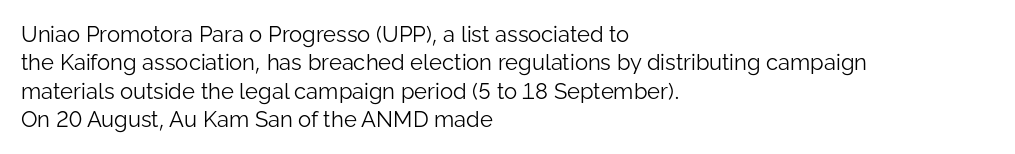
Q: Is the text bold? A: No.
Q: Is the text italic (slanted)? A: No, it is upright.
Q: Is the text underlined? A: No.
Q: How is the paragraph aligned? A: Left-aligned.
Q: Is the spacing between letters normal or unusually wide? A: Normal.
Q: Is the spacing between lines tight, normal or loose? A: Normal.
